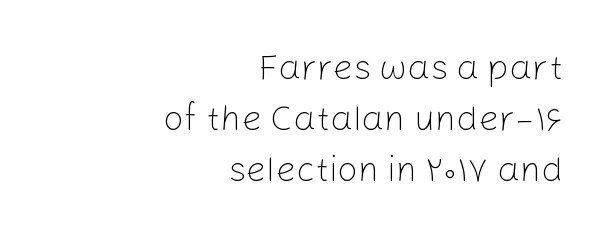
{"serif": "no", "italic": "no", "bold": "no", "weight": "light", "width": "normal", "stroke_contrast": "low", "x_height": "medium", "monospaced": "no", "underline": "no", "align": "right", "line_spacing": "normal", "line_spacing_ratio": 1.42, "letter_spacing": "normal", "letter_spacing_em": 0.0, "glyph_px": 36}
